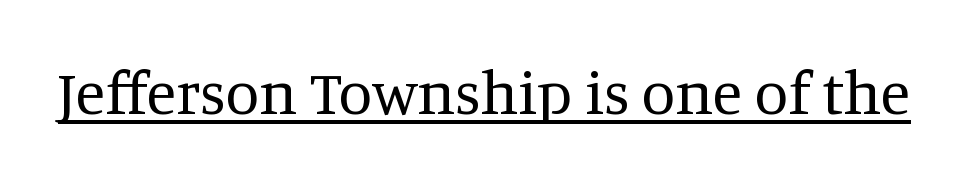
The image shows 61 px regular-weight serif type, upright; set normal letter spacing, underlined; medium stroke contrast and a large x-height.
